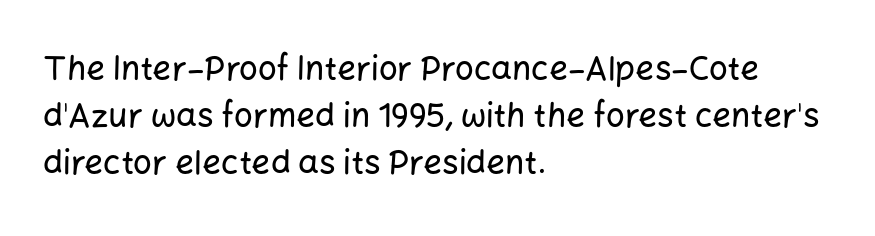
The baseline area is clear. Letterform terminals end flat and unadorned throughout the passage. The block of text has a typical density, with ordinary space between rows. Think of a printed novel: that variable character pitch is what you see here. In CSS terms this would be text-align: left. Ascenders rise straight up at ninety degrees.
